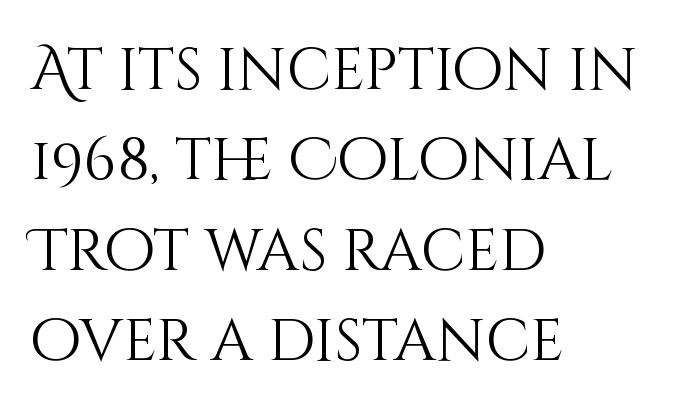
Tracking here is standard; glyphs follow each other at the usual distance. The space between consecutive lines is moderate. A bare baseline throughout the passage. The passage is arranged the way most books set body copy — flush left. Think standard paragraph weight, or any step lighter than that.
